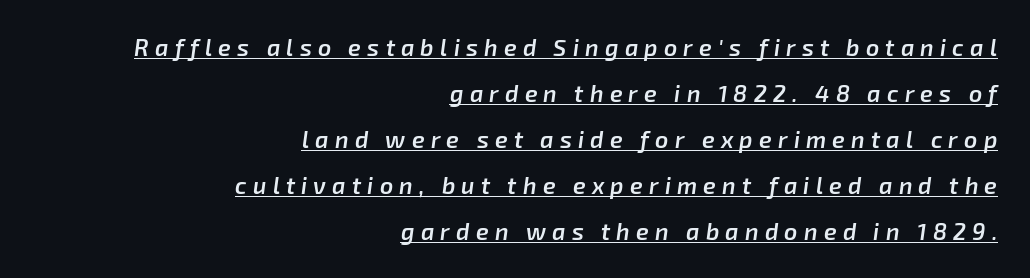
Q: Is the text bold? A: Semi-bold.
Q: Is the text italic (slanted)? A: Yes, it leans right by about 8 degrees.
Q: Is the text underlined? A: Yes.
Q: How is the paragraph aligned? A: Right-aligned.
Q: Is the spacing between letters normal or unusually wide? A: Unusually wide.
Q: Is the spacing between lines tight, normal or loose? A: Loose.
